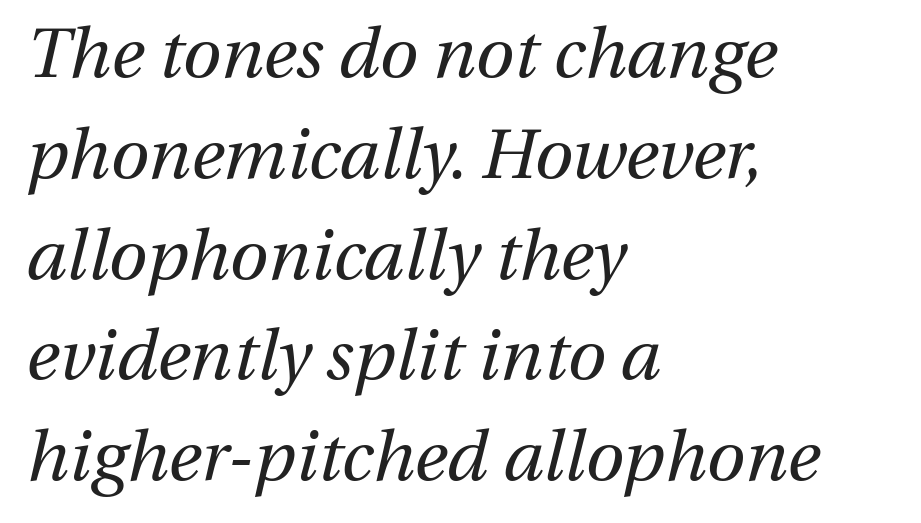
{"italic": "yes", "lean": "right", "slant_degrees": 13, "bold": "no", "weight": "regular", "width": "normal", "stroke_contrast": "medium", "x_height": "medium", "monospaced": "no", "underline": "no", "align": "left", "line_spacing": "normal", "line_spacing_ratio": 1.44, "letter_spacing": "normal", "letter_spacing_em": 0.0, "glyph_px": 70}
